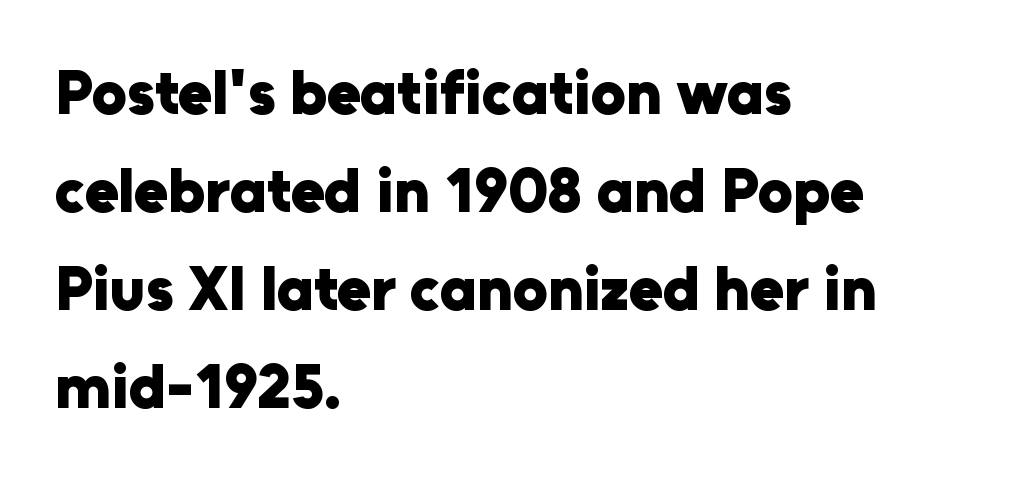
Students, observe: this is what conventionally led text looks like. Heavy-handed strokes throughout: this text is bold. Rendered with straight, roman letterforms. A typesetter would call this proportional, since set widths differ per character. The typeface chosen for these lines omits serifs. Look at the tracking — it's just the regular setting, nothing added.
